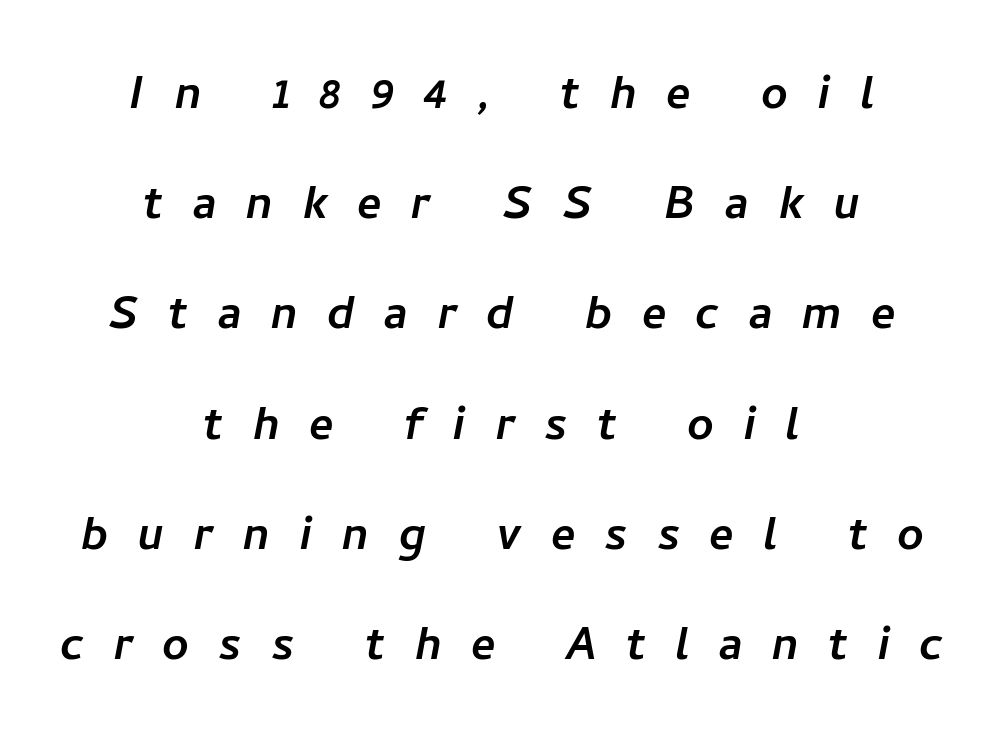
{"serif": "no", "width": "normal", "stroke_contrast": "low", "x_height": "medium", "monospaced": "no", "underline": "no", "align": "center", "line_spacing": "loose", "line_spacing_ratio": 1.9, "letter_spacing": "wide", "letter_spacing_em": 0.5, "glyph_px": 58}
